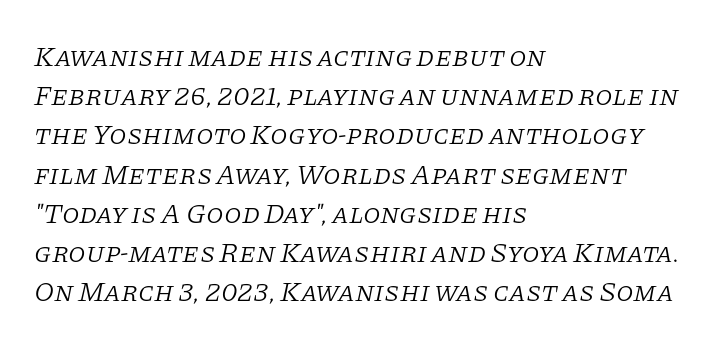
The text carries the slant typical of an italic or oblique font. Each letter's strokes conclude with small projecting serifs. This sample keeps an unexceptional amount of space between lines. Horizontal alignment here is leftward, the default for most running prose. This rendering features lettering with no underline.
